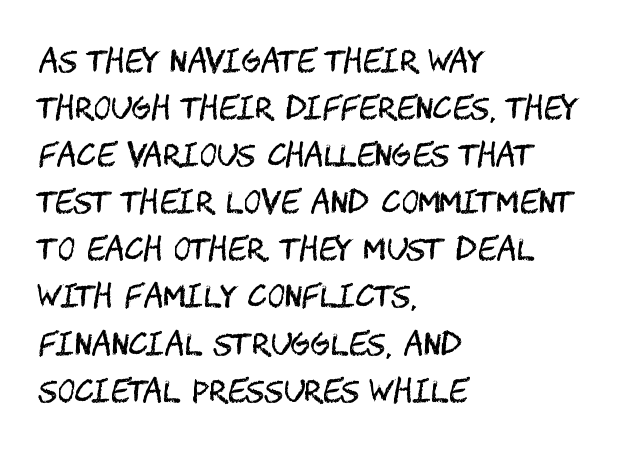
The image shows 30 px regular-weight, condensed sans-serif type, upright; set left-aligned, normal line spacing (1.57x), normal letter spacing, not underlined; medium stroke contrast and a large x-height.
